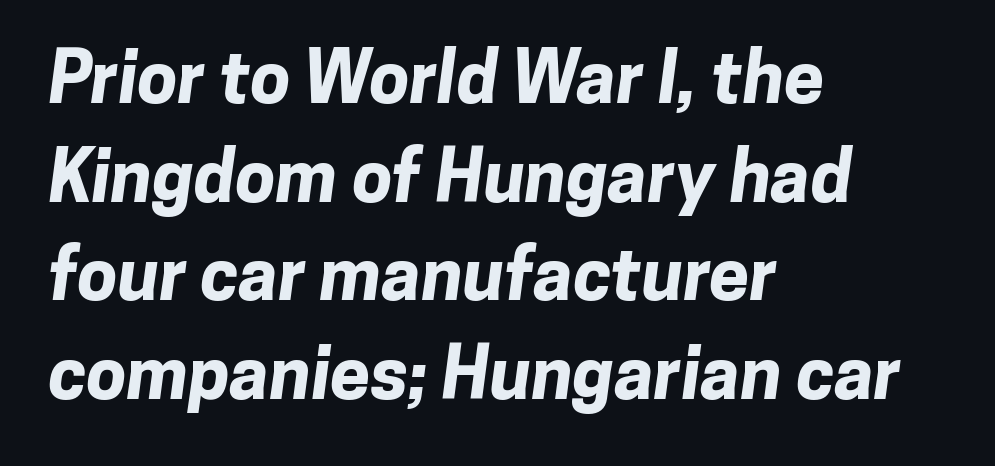
The paragraph has a hard left edge and a soft right edge. Each letter keeps its own natural width here, so spacing adapts to shape. These lines carry a lot of weight — the face is fully bold. Summary of vertical rhythm: regular, with standard interline spacing. Rule under the text: the space is simply empty. Words appear dense and cohesive because spacing is normal.
